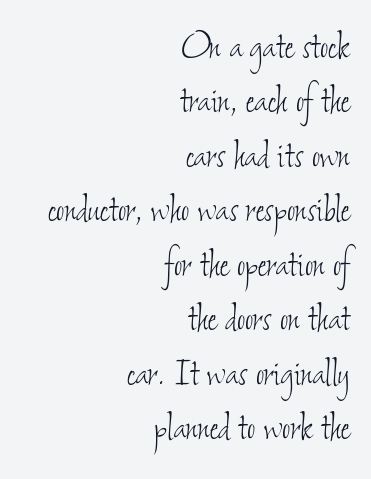
Q: Is the text bold? A: No.
Q: Is the text underlined? A: No.
Q: How is the paragraph aligned? A: Right-aligned.
Q: Is the spacing between letters normal or unusually wide? A: Normal.
Q: Width (condensed, normal, or wide)? A: Condensed.
Q: Stroke contrast? A: Low.
Q: x-height? A: Small.
Q: Monospaced? A: No.
